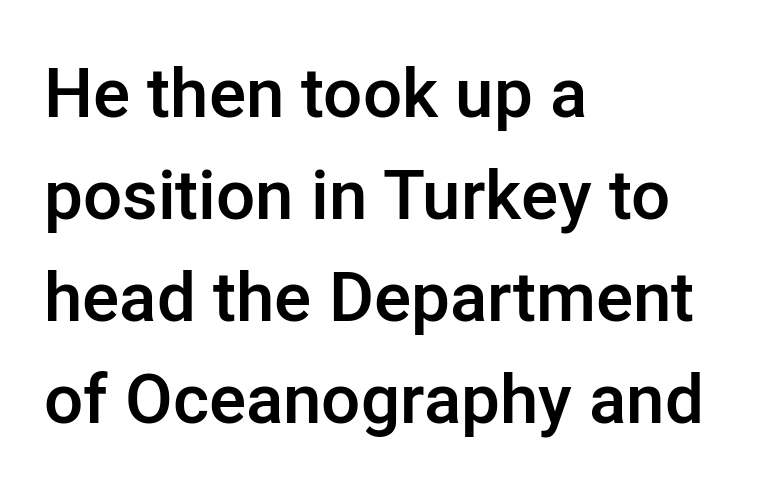
The image shows 69 px semibold sans-serif type, upright; set left-aligned, normal line spacing (1.48x), normal letter spacing, not underlined; low stroke contrast and a medium x-height.
